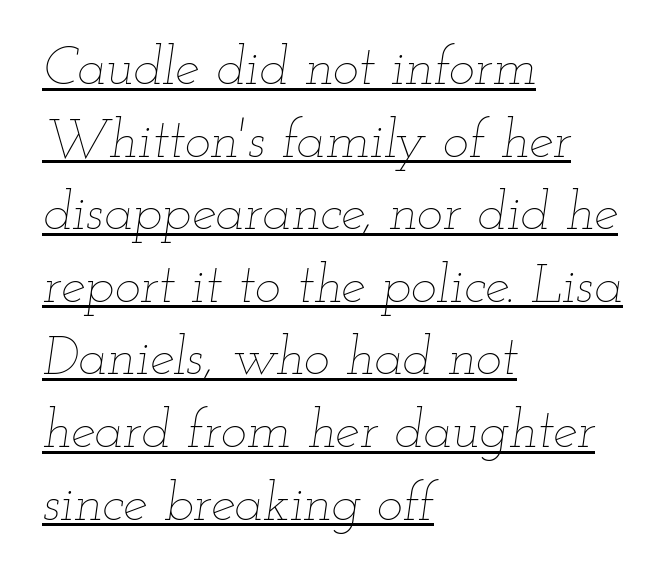
Q: Is the text bold? A: No.
Q: Is the text italic (slanted)? A: Yes, it leans right by about 12 degrees.
Q: Is the text underlined? A: Yes.
Q: How is the paragraph aligned? A: Left-aligned.
Q: Is the spacing between letters normal or unusually wide? A: Normal.
Q: Is the spacing between lines tight, normal or loose? A: Normal.
Q: Width (condensed, normal, or wide)? A: Wide.
Q: Stroke contrast? A: Low.
Q: x-height? A: Small.
Q: Monospaced? A: No.
